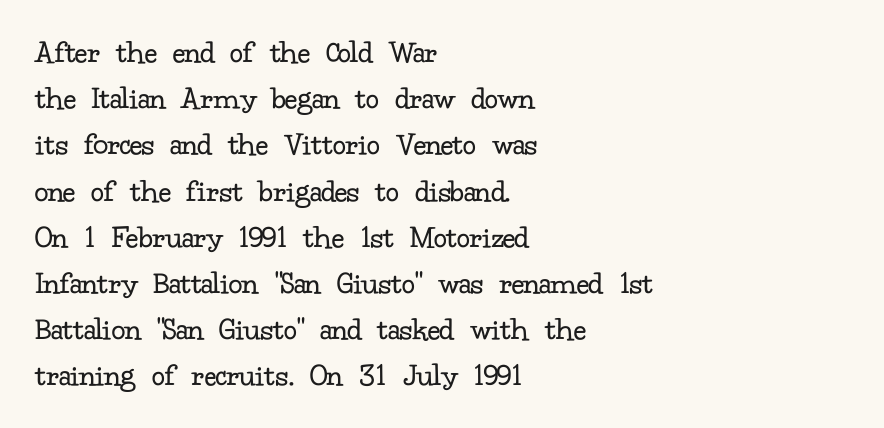
{"serif": "yes", "italic": "no", "bold": "no", "weight": "regular", "width": "normal", "stroke_contrast": "low", "x_height": "small", "monospaced": "no", "underline": "no", "align": "left", "line_spacing": "normal", "line_spacing_ratio": 1.4, "letter_spacing": "normal", "letter_spacing_em": 0.0, "glyph_px": 33}
